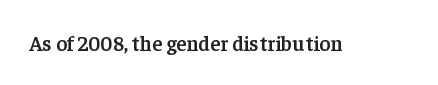
Typesetter's note: demi weight, one step under bold. The specimen omits any rule beneath the text block's lines. Is there any slant? The stems are plumb. Does extra space separate the letters? No, they use regular spacing.
